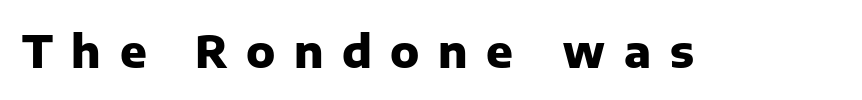
The image shows 44 px heavy sans-serif type, upright; set unusually wide letter spacing (+0.42 em), not underlined; low stroke contrast and a medium x-height.
